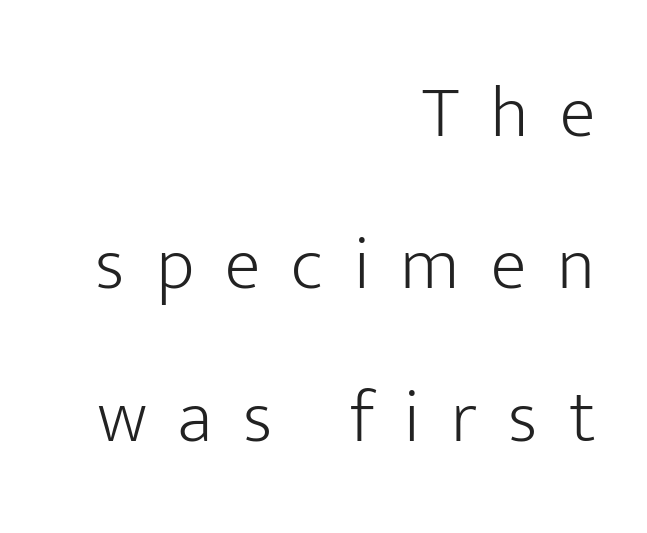
Q: Is the text bold? A: No.
Q: Is the text italic (slanted)? A: No, it is upright.
Q: Is the typeface a serif or a sans-serif typeface? A: Sans-serif.
Q: Is the text underlined? A: No.
Q: How is the paragraph aligned? A: Right-aligned.
Q: Is the spacing between letters normal or unusually wide? A: Unusually wide.
Q: Is the spacing between lines tight, normal or loose? A: Loose.
Q: Width (condensed, normal, or wide)? A: Normal.
Q: Stroke contrast? A: Low.
Q: x-height? A: Medium.
Q: Monospaced? A: No.
